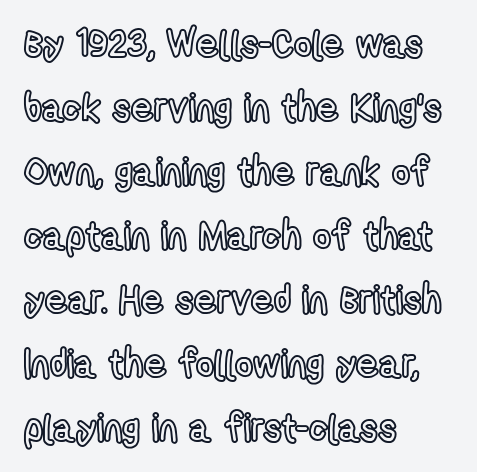
Q: Is the text italic (slanted)? A: No, it is upright.
Q: Is the text underlined? A: No.
Q: How is the paragraph aligned? A: Left-aligned.
Q: Is the spacing between letters normal or unusually wide? A: Normal.
Q: Is the spacing between lines tight, normal or loose? A: Normal.
Q: Width (condensed, normal, or wide)? A: Condensed.
Q: x-height? A: Medium.
Q: Monospaced? A: No.
